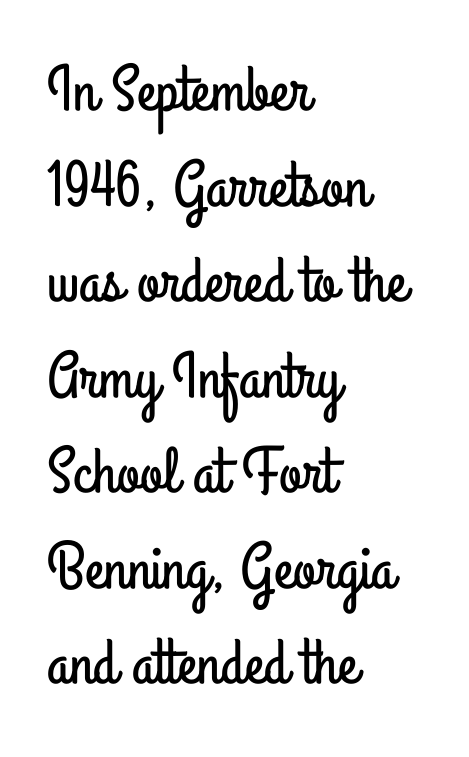
The rendering keeps characters at their native spacing. This block has exactly the height ordinary leading produces. You can tell from the bare stems that sans-serif type was used. Rule under the text: the space is simply empty. Leftover space on each line is placed entirely after the last word. Rendered with straight, roman letterforms.
